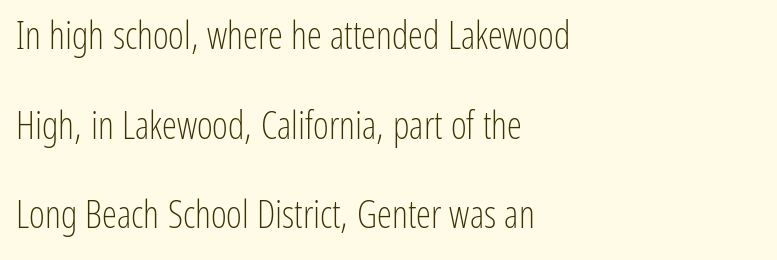
{"serif": "no", "italic": "no", "bold": "no", "weight": "light", "width": "condensed", "stroke_contrast": "low", "x_height": "medium", "monospaced": "no", "underline": "no", "align": "left", "line_spacing": "loose", "line_spacing_ratio": 2.36, "letter_spacing": "normal", "letter_spacing_em": 0.0, "glyph_px": 38}
